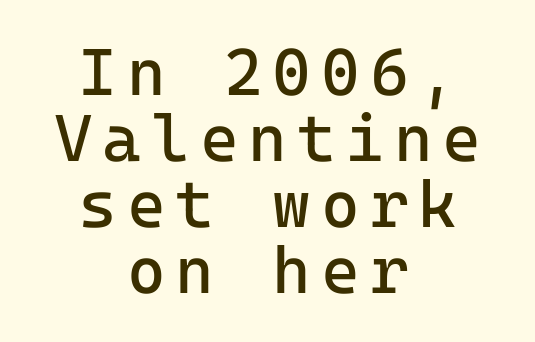
{"serif": "no", "italic": "no", "bold": "no", "weight": "regular", "width": "normal", "stroke_contrast": "low", "x_height": "medium", "monospaced": "yes", "underline": "no", "align": "center", "line_spacing": "tight", "line_spacing_ratio": 1.0, "glyph_px": 66}
